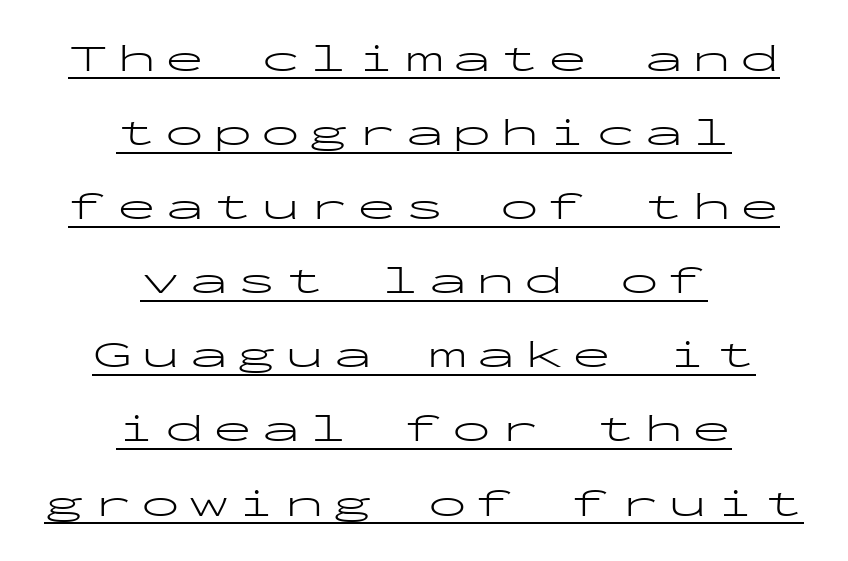
Vertical strokes here are truly vertical. Observe the wide spacing: letters keep a clear distance from each other. The typesetter has applied underlining to the passage shown. The paragraph shown floats in the horizontal middle.
